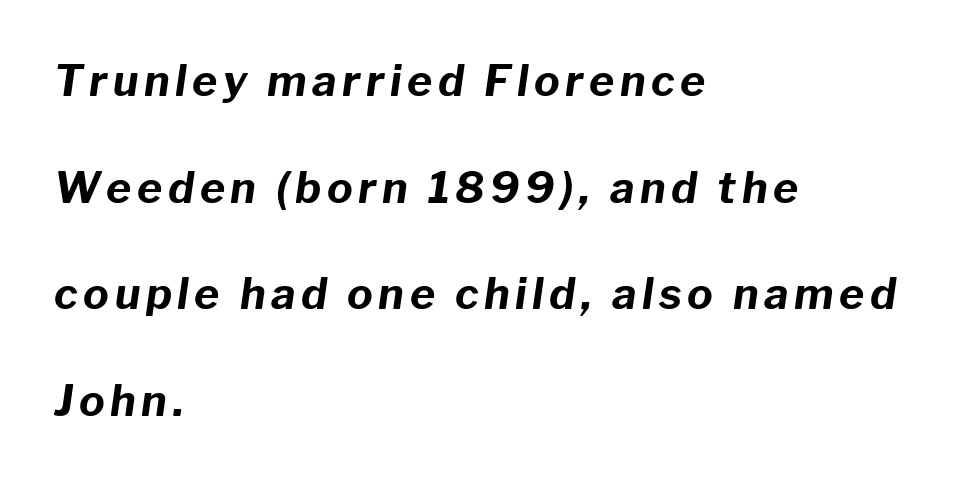
The image shows 43 px bold type, italic (leaning right); set left-aligned, loose line spacing (2.48x), not underlined; low stroke contrast and a medium x-height.
